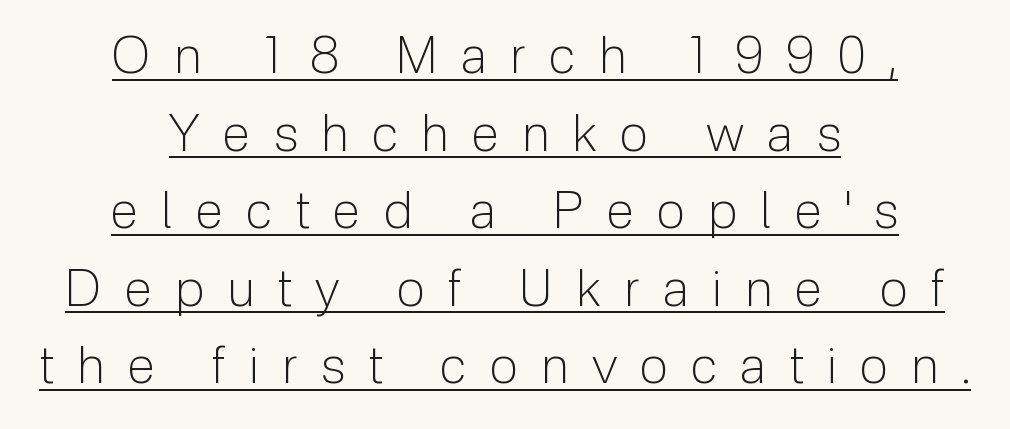
Q: Is the text bold? A: No.
Q: Is the text italic (slanted)? A: No, it is upright.
Q: Is the typeface a serif or a sans-serif typeface? A: Sans-serif.
Q: Is the text underlined? A: Yes.
Q: How is the paragraph aligned? A: Centered.
Q: Is the spacing between letters normal or unusually wide? A: Unusually wide.
Q: Is the spacing between lines tight, normal or loose? A: Normal.
Q: Width (condensed, normal, or wide)? A: Normal.
Q: Stroke contrast? A: Low.
Q: x-height? A: Medium.
Q: Monospaced? A: No.
